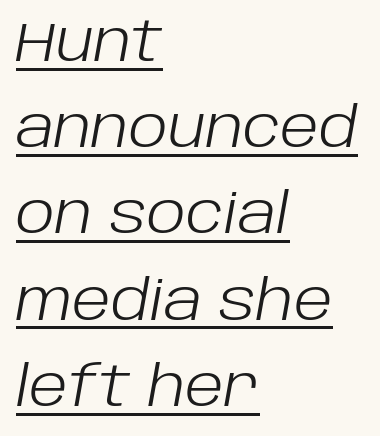
The image shows 56 px light type, italic (leaning right); set left-aligned, normal line spacing (1.54x), normal letter spacing, underlined; low stroke contrast and a large x-height.
